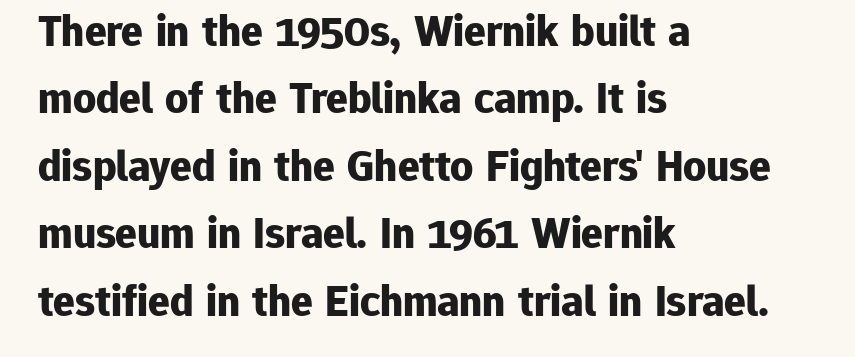
Q: Is the text bold? A: Yes.
Q: Is the text italic (slanted)? A: No, it is upright.
Q: Is the typeface a serif or a sans-serif typeface? A: Sans-serif.
Q: Is the text underlined? A: No.
Q: How is the paragraph aligned? A: Left-aligned.
Q: Is the spacing between letters normal or unusually wide? A: Normal.
Q: Is the spacing between lines tight, normal or loose? A: Normal.
Q: Width (condensed, normal, or wide)? A: Normal.
Q: Stroke contrast? A: Low.
Q: x-height? A: Medium.
Q: Monospaced? A: No.
